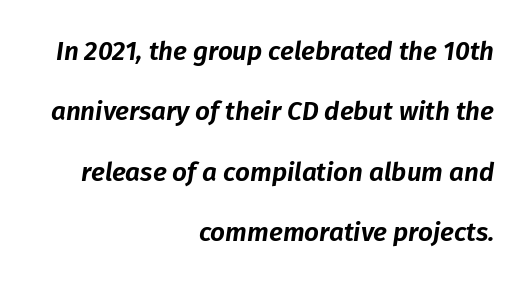
Q: Is the text italic (slanted)? A: Yes, it leans right by about 8 degrees.
Q: Is the text underlined? A: No.
Q: How is the paragraph aligned? A: Right-aligned.
Q: Is the spacing between letters normal or unusually wide? A: Normal.
Q: Is the spacing between lines tight, normal or loose? A: Loose.
